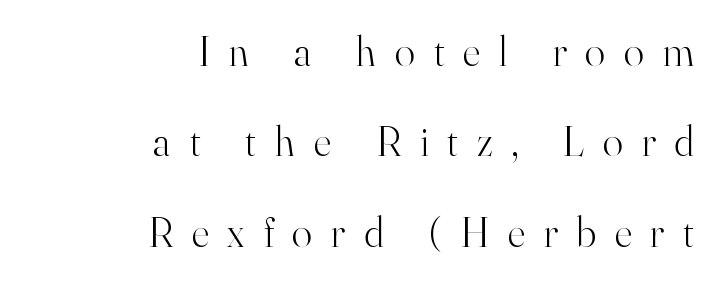
{"serif": "yes", "italic": "no", "bold": "no", "weight": "light", "width": "normal", "stroke_contrast": "high", "x_height": "small", "monospaced": "no", "underline": "no", "align": "right", "line_spacing": "loose", "line_spacing_ratio": 2.15, "letter_spacing": "wide", "letter_spacing_em": 0.45, "glyph_px": 42}
